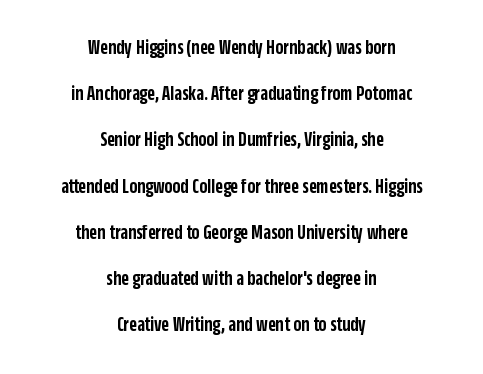
Any mark beneath the type? The region is blank. Is the block centered? Yes — each line is placed symmetrically about the middle. Glyph-to-glyph distance matches everyday printed text. Vertical spacing — loose.
